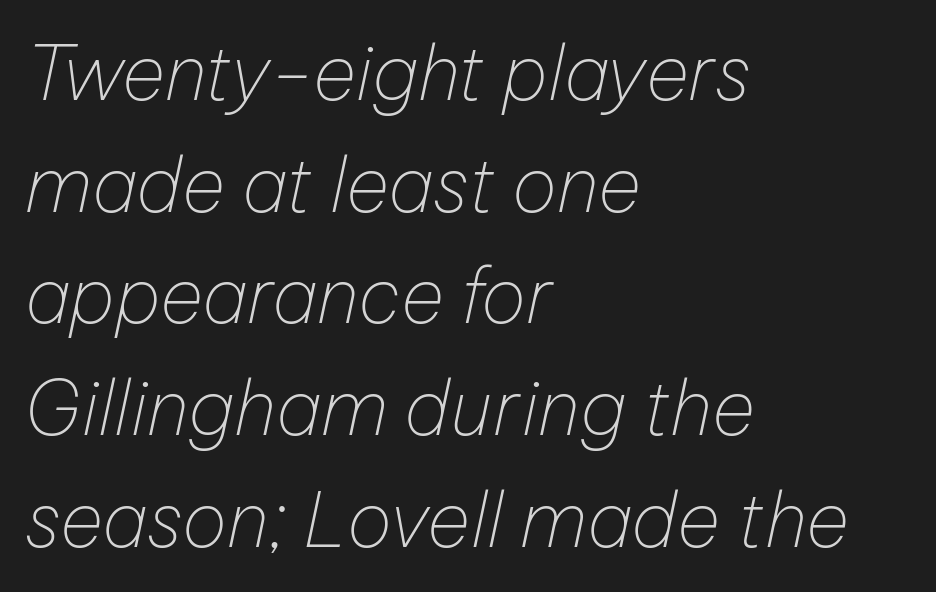
The image shows 75 px thin type, italic (leaning right); set left-aligned, normal line spacing (1.49x), normal letter spacing, not underlined; low stroke contrast and a medium x-height.
